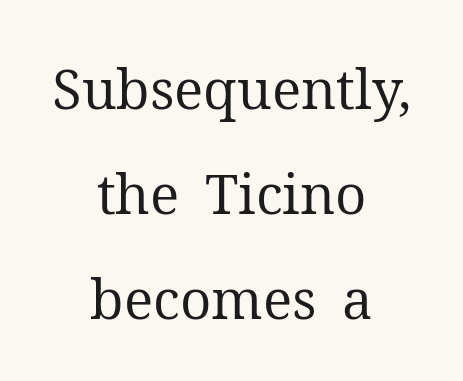
A typesetter would mark this as roman, not italic. Look at the bottom of the vertical strokes: they flare into serifs here. Does extra space separate the letters? No, they use regular spacing. Visually the block forms a symmetrical silhouette, jagged on both flanks.
